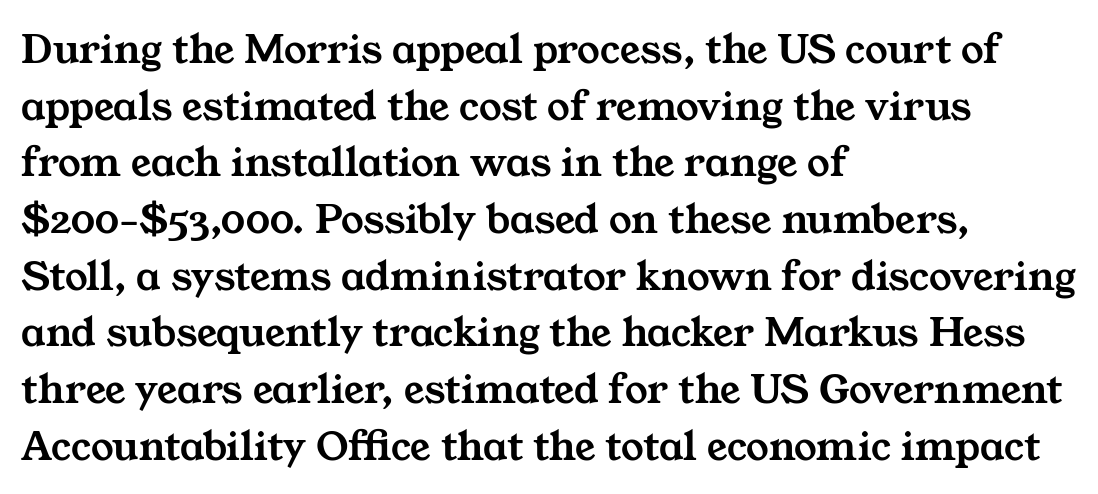
Horizontal bands of white between lines are of average thickness. You can tell from the footed stems that serif type was used. A clean baseline with only descenders dipping below it. Every row of glyphs begins at an identical x-position on the left. Varying glyph widths throughout — classic text-font behaviour. There is no visible air inserted between adjacent glyphs.
